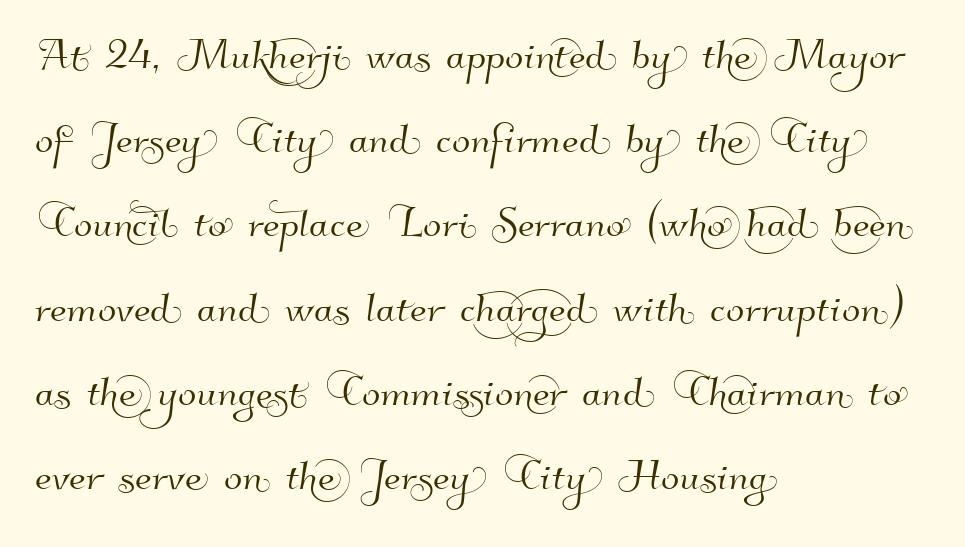
Q: Is the typeface a serif or a sans-serif typeface? A: Sans-serif.
Q: Is the text underlined? A: No.
Q: How is the paragraph aligned? A: Left-aligned.
Q: Is the spacing between letters normal or unusually wide? A: Normal.
Q: Is the spacing between lines tight, normal or loose? A: Normal.
Q: Width (condensed, normal, or wide)? A: Normal.
Q: Stroke contrast? A: High.
Q: x-height? A: Small.
Q: Monospaced? A: No.
